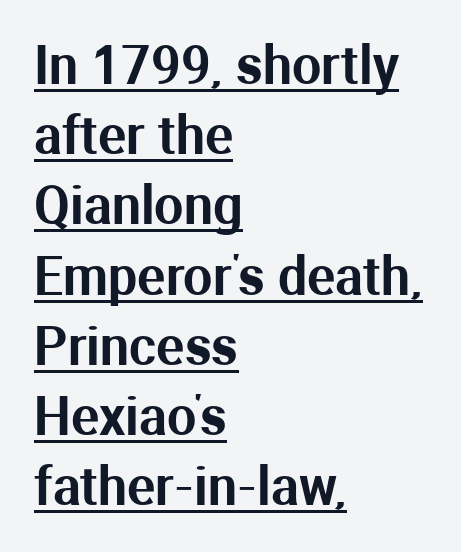
The image shows 52 px sans-serif type, upright; set left-aligned, normal line spacing (1.35x), normal letter spacing, underlined; medium stroke contrast and a medium x-height.
